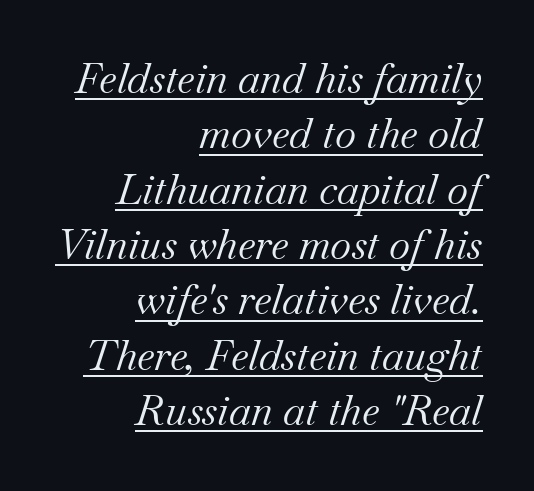
The image shows 41 px regular-weight serif type, italic (leaning right); set right-aligned, normal line spacing (1.35x), normal letter spacing, underlined; medium stroke contrast and a small x-height.
